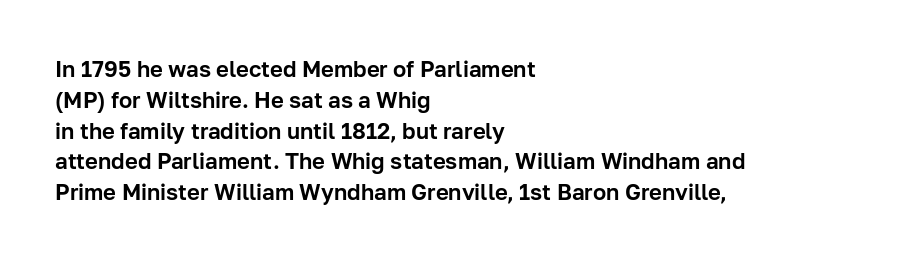
Q: Is the text italic (slanted)? A: No, it is upright.
Q: Is the text underlined? A: No.
Q: How is the paragraph aligned? A: Left-aligned.
Q: Is the spacing between letters normal or unusually wide? A: Normal.
Q: Is the spacing between lines tight, normal or loose? A: Normal.
